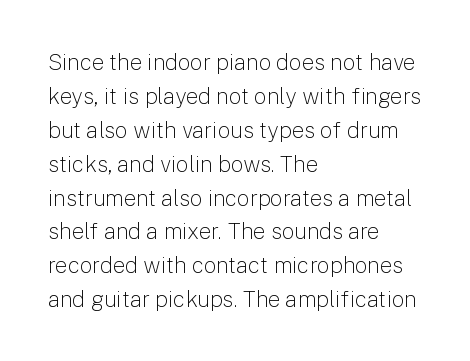
Q: Is the text bold? A: No.
Q: Is the text italic (slanted)? A: No, it is upright.
Q: Is the text underlined? A: No.
Q: How is the paragraph aligned? A: Left-aligned.
Q: Is the spacing between letters normal or unusually wide? A: Normal.
Q: Is the spacing between lines tight, normal or loose? A: Normal.
